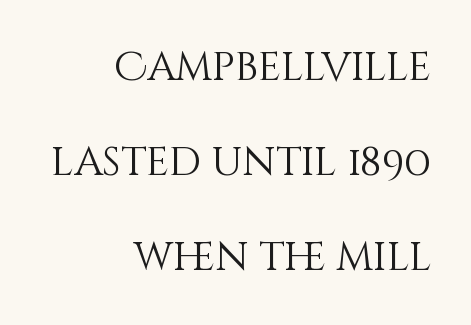
Each line ends at the same right margin while the left side varies. Designer's note — italics off, roman on. Students, observe: this is what heavily led, spacious text looks like. Tracking value appears to be zero — textbook default spacing. Stems and bowls with no extra thickness — not bold.
